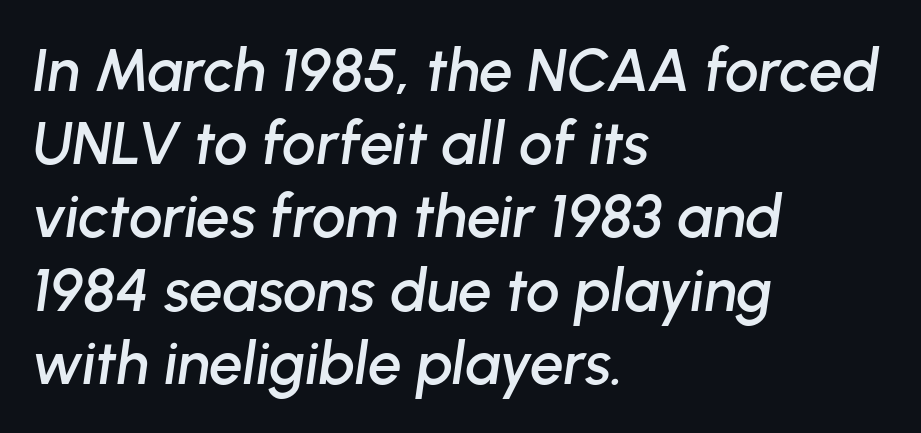
Q: Is the text italic (slanted)? A: Yes, it leans right by about 8 degrees.
Q: Is the text underlined? A: No.
Q: How is the paragraph aligned? A: Left-aligned.
Q: Is the spacing between letters normal or unusually wide? A: Normal.
Q: Width (condensed, normal, or wide)? A: Normal.
Q: Stroke contrast? A: Low.
Q: x-height? A: Medium.
Q: Monospaced? A: No.
